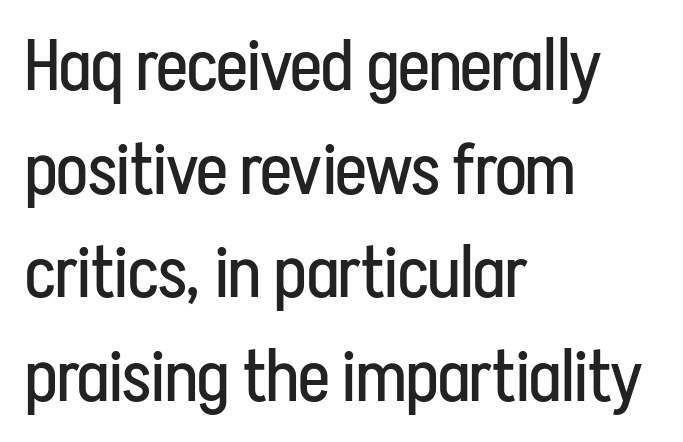
{"serif": "no", "italic": "no", "bold": "no", "weight": "regular", "width": "condensed", "stroke_contrast": "low", "x_height": "medium", "monospaced": "no", "underline": "no", "align": "left", "line_spacing": "normal", "line_spacing_ratio": 1.44, "letter_spacing": "normal", "letter_spacing_em": 0.0, "glyph_px": 72}
